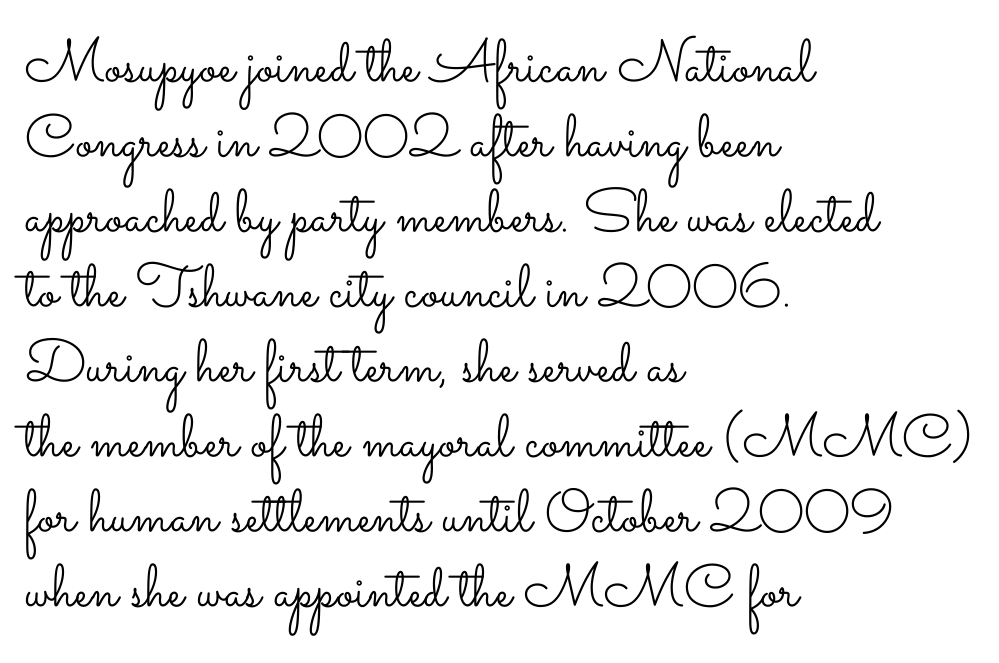
The image shows 60 px light, wide type; set left-aligned, normal line spacing (1.25x), normal letter spacing, not underlined; low stroke contrast and a small x-height.
